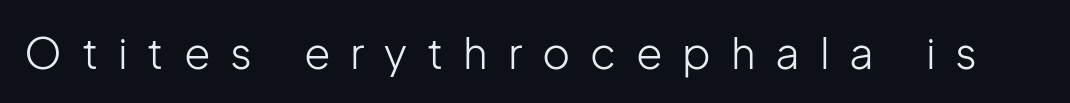
{"serif": "no", "italic": "no", "bold": "no", "weight": "light", "width": "normal", "stroke_contrast": "low", "x_height": "medium", "monospaced": "no", "underline": "no", "letter_spacing": "wide", "letter_spacing_em": 0.46, "glyph_px": 43}
